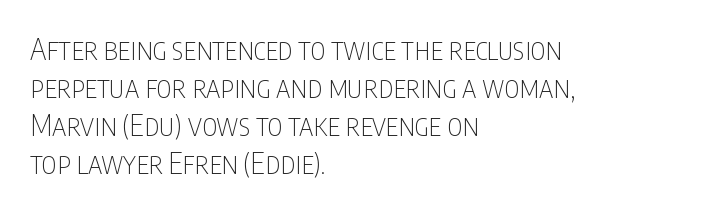
The image shows 29 px thin, condensed sans-serif type, upright; set left-aligned, normal line spacing (1.31x), normal letter spacing, not underlined; low stroke contrast and a large x-height.
